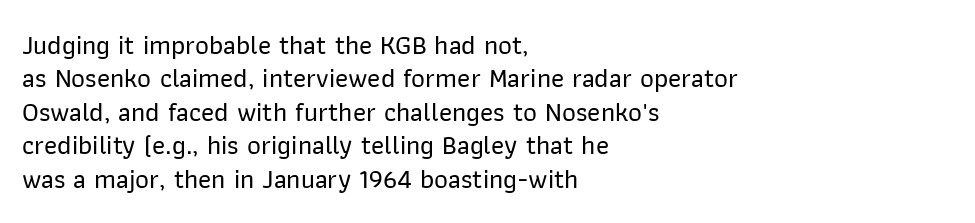
The image shows 27 px text type, upright; set left-aligned, line spacing 1.24x, normal letter spacing, not underlined.
